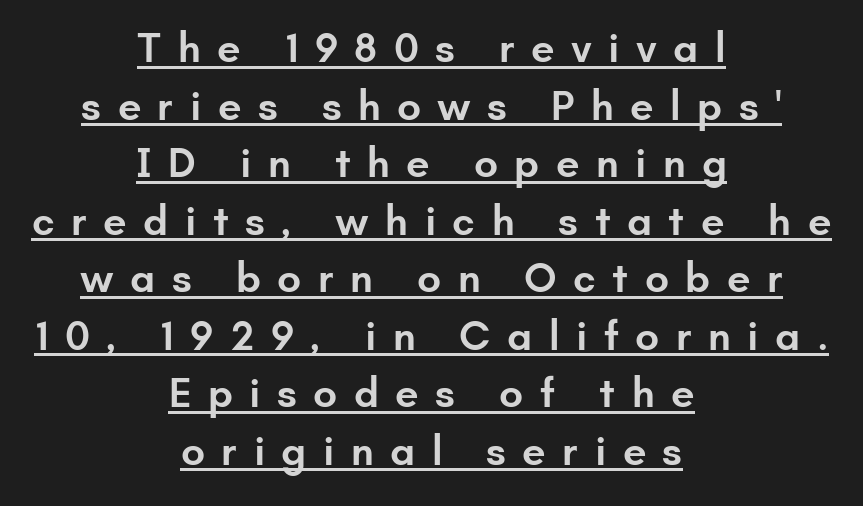
{"serif": "no", "italic": "no", "bold": "semi", "weight": "semibold", "width": "normal", "stroke_contrast": "low", "x_height": "small", "monospaced": "no", "underline": "yes", "align": "center", "line_spacing": "normal", "line_spacing_ratio": 1.37, "letter_spacing": "wide", "letter_spacing_em": 0.39, "glyph_px": 42}
